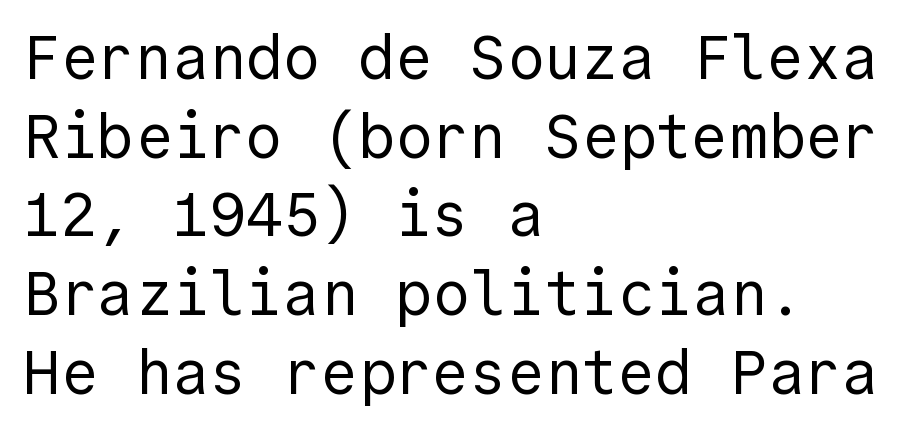
Line spacing here is normal. Serifs: no, the terminals of the letterforms are clean. The letterforms sit at book weight or below. Unlike italic type, these characters show no tilt at all. The rendering anchors every line to the left-hand side.
